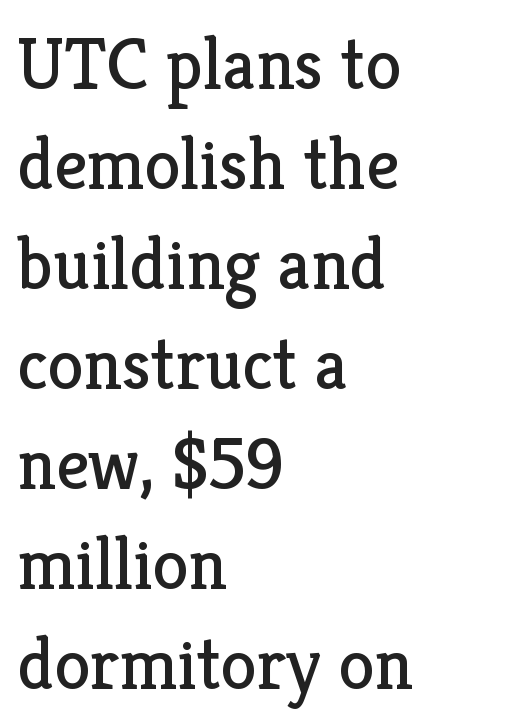
Does the copy run flush right? No — it runs flush left. This is the regular roman posture of the typeface. Check under the words: just untouched page. Weight: regular or lighter.
